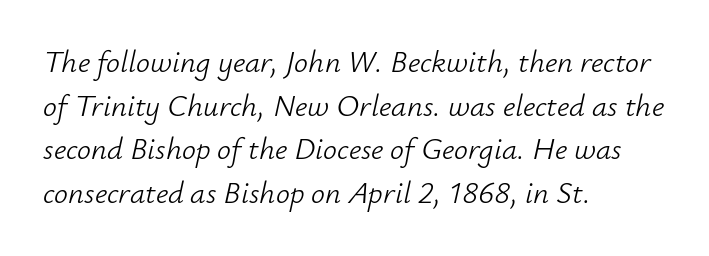
The image shows 31 px light type, italic (leaning right); set left-aligned, normal line spacing (1.41x), normal letter spacing, not underlined; low stroke contrast and a small x-height.
